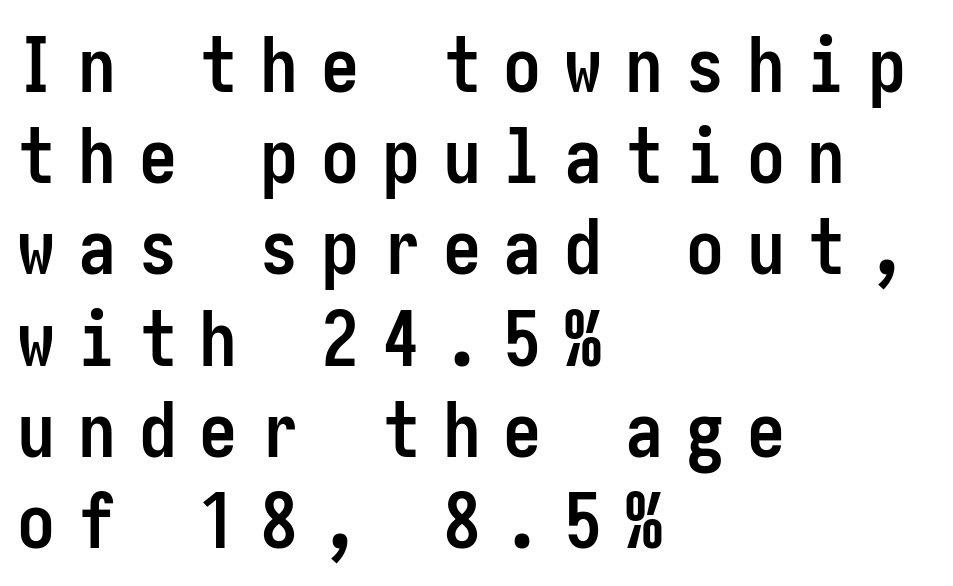
{"serif": "no", "italic": "no", "bold": "yes", "weight": "semibold", "width": "condensed", "stroke_contrast": "low", "x_height": "medium", "underline": "no", "align": "left", "line_spacing_ratio": 1.2, "letter_spacing": "wide", "letter_spacing_em": 0.3, "glyph_px": 76}
